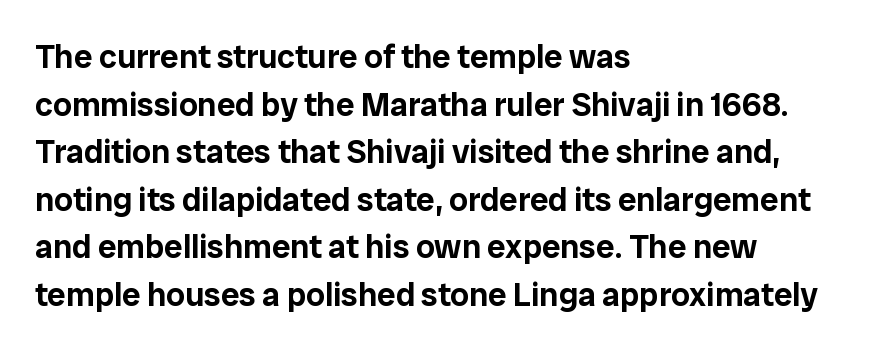
The image shows 33 px sans-serif type, upright; set left-aligned, normal line spacing (1.44x), normal letter spacing, not underlined; low stroke contrast and a medium x-height.
